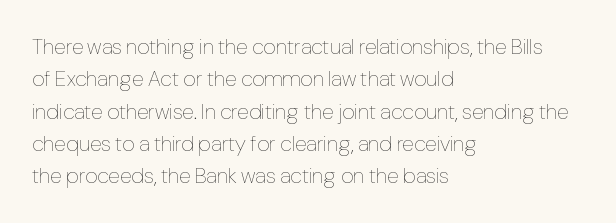
Does extra space separate the letters? No, they use regular spacing. Compared with a typical body face, this is equally light or lighter still. Casual observation: everything's shoved over to the left. This sample keeps an unexceptional amount of space between lines.
